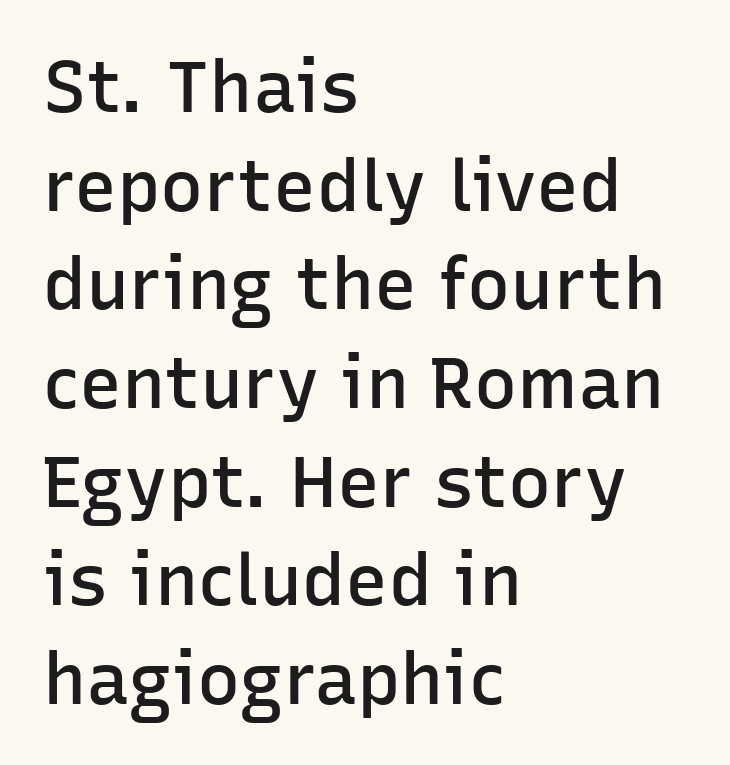
The designer went with a sans here, leaving each stem footless. Regular leading. Inter-character spacing is left at the font's built-in metrics. The ragged edge is on the right, which tells us the setting is flush left.
